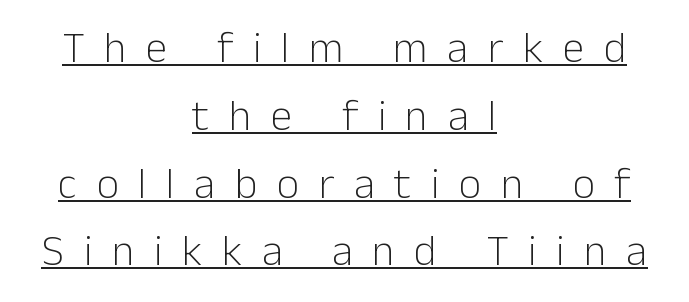
Q: Is the text bold? A: No.
Q: Is the text italic (slanted)? A: No, it is upright.
Q: Is the typeface a serif or a sans-serif typeface? A: Sans-serif.
Q: Is the text underlined? A: Yes.
Q: How is the paragraph aligned? A: Centered.
Q: Is the spacing between letters normal or unusually wide? A: Unusually wide.
Q: Is the spacing between lines tight, normal or loose? A: Normal.
Q: Width (condensed, normal, or wide)? A: Normal.
Q: Stroke contrast? A: Low.
Q: x-height? A: Medium.
Q: Monospaced? A: No.
